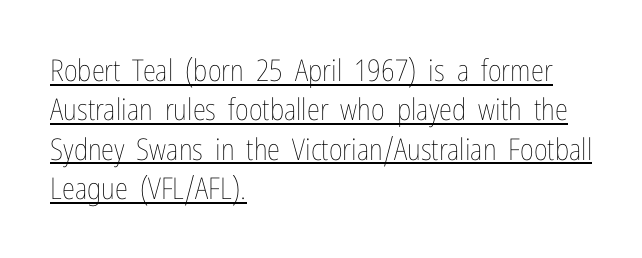
The image shows 30 px thin, condensed type, upright; set left-aligned, normal line spacing (1.31x), normal letter spacing, underlined; low stroke contrast and a medium x-height.
